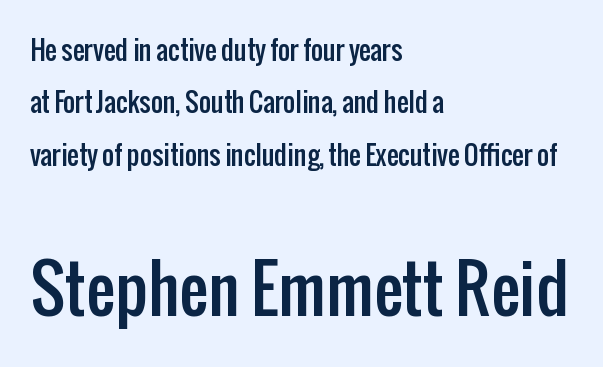
The text was rendered using a sans face with plain stroke endings. In CSS terms this would be text-align: left. Descender tails drop into unmarked territory. If you drew a line through each stem, it would be perfectly vertical. No extra tracking has been applied to these lines.
